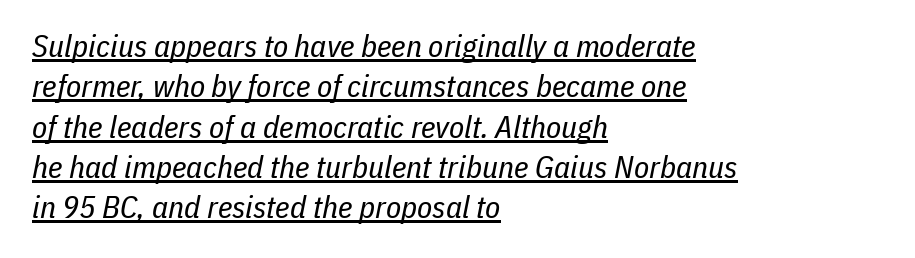
The passage shown stacks its lines at a standard gap. Looks like regular typesetting: each glyph gets only the width it needs. The passage shown is not bold in any degree. The lettering tilts uniformly, giving the passage an italic look. Honestly, the letter spacing is just normal — you wouldn't notice it.
